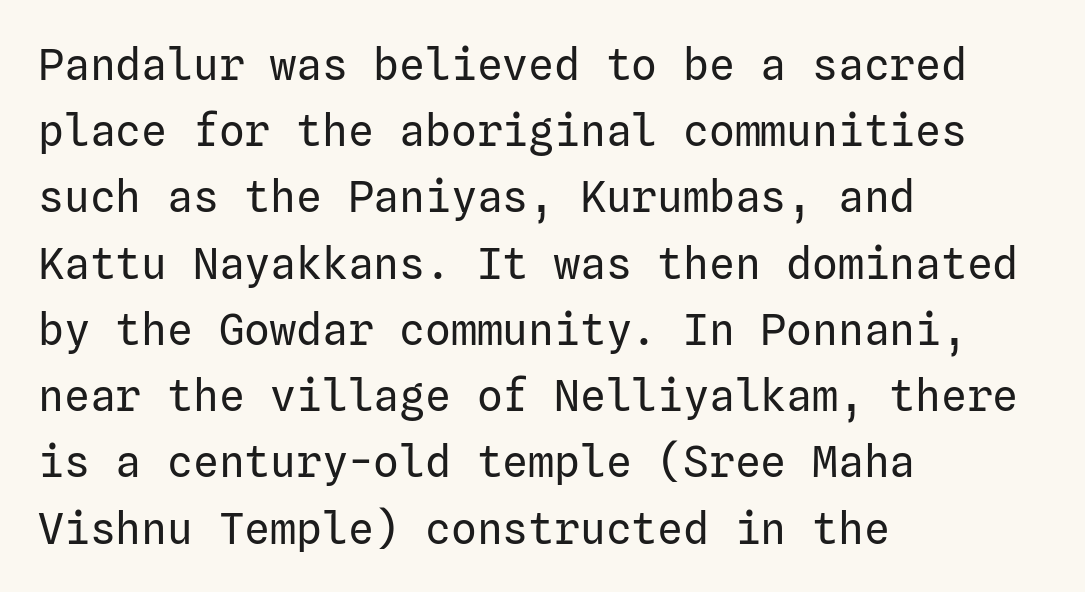
Leading: standard. Upright lettering throughout. Notice how the passage keeps a crisp vertical edge on the left only. A quiet, ordinary-to-light weight characterises the typeface. Grotesque or geometric, the face here clearly has no serifs.
